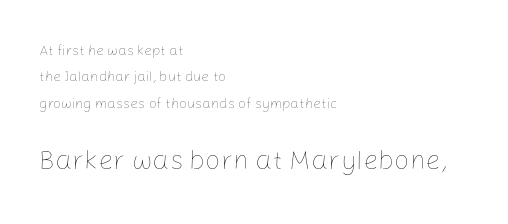
The letterforms sit at book weight or below. Short and long lines alike share a common starting point at left. Observe the ordinary spacing: letters are neighbours, not strangers. The specimen omits any rule beneath the text block's lines.
